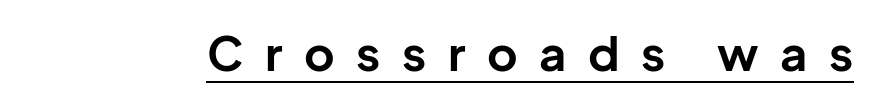
{"serif": "no", "italic": "no", "bold": "yes", "weight": "bold", "width": "normal", "stroke_contrast": "low", "x_height": "medium", "monospaced": "no", "underline": "yes", "letter_spacing": "wide", "letter_spacing_em": 0.46, "glyph_px": 47}
